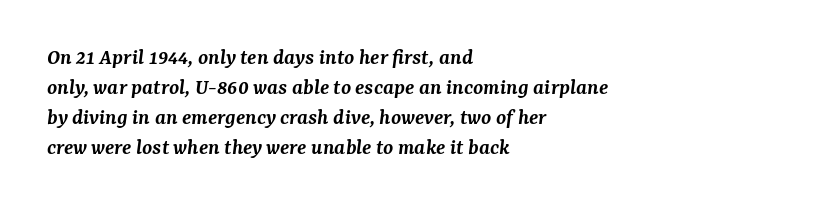
The image shows 23 px text type, italic (leaning right); set left-aligned, normal line spacing (1.3x), normal letter spacing, not underlined.
